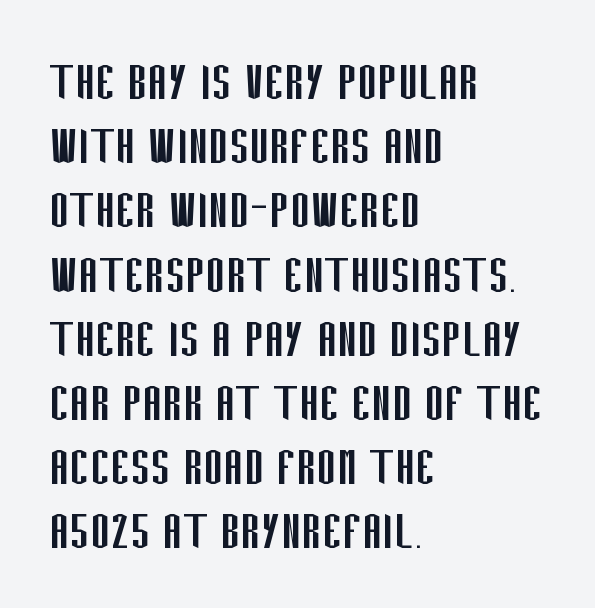
The image shows 60 px regular-weight, condensed sans-serif type, upright; set left-aligned, tight line spacing (1.07x), normal letter spacing, not underlined; low stroke contrast and a large x-height.
